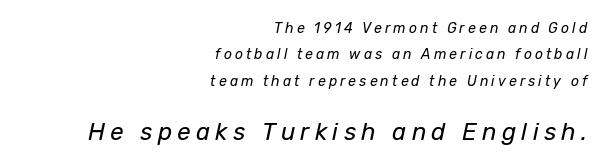
Q: Is the text bold? A: No.
Q: Is the text italic (slanted)? A: Yes, it leans right by about 12 degrees.
Q: Is the text underlined? A: No.
Q: How is the paragraph aligned? A: Right-aligned.
Q: Is the spacing between letters normal or unusually wide? A: Unusually wide.
Q: Which block of text is set in a larger size, the first (top) or the second (bottom)? A: The second (bottom) one.
